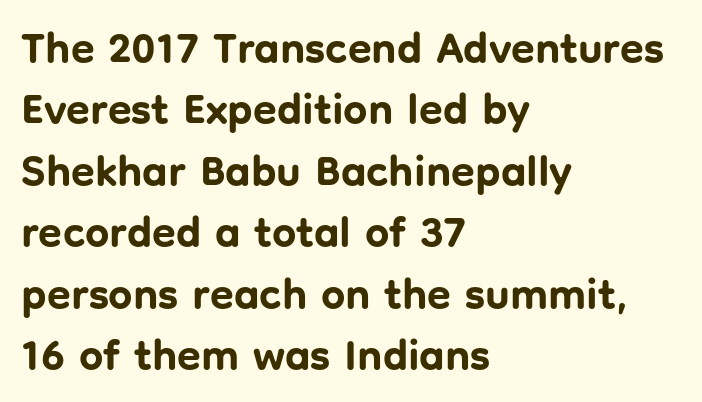
Q: Is the text bold? A: Yes.
Q: Is the text italic (slanted)? A: No, it is upright.
Q: Is the typeface a serif or a sans-serif typeface? A: Sans-serif.
Q: Is the text underlined? A: No.
Q: How is the paragraph aligned? A: Left-aligned.
Q: Is the spacing between letters normal or unusually wide? A: Normal.
Q: Is the spacing between lines tight, normal or loose? A: Normal.
Q: Width (condensed, normal, or wide)? A: Normal.
Q: Stroke contrast? A: Low.
Q: x-height? A: Medium.
Q: Monospaced? A: No.
